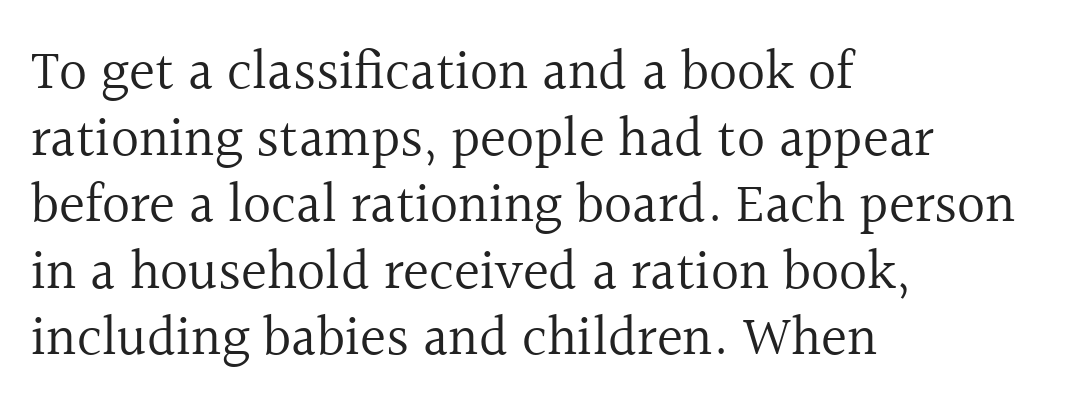
{"serif": "yes", "italic": "no", "bold": "no", "weight": "regular", "width": "normal", "x_height": "medium", "monospaced": "no", "underline": "no", "align": "left", "line_spacing_ratio": 1.21, "letter_spacing": "normal", "letter_spacing_em": 0.0, "glyph_px": 55}
